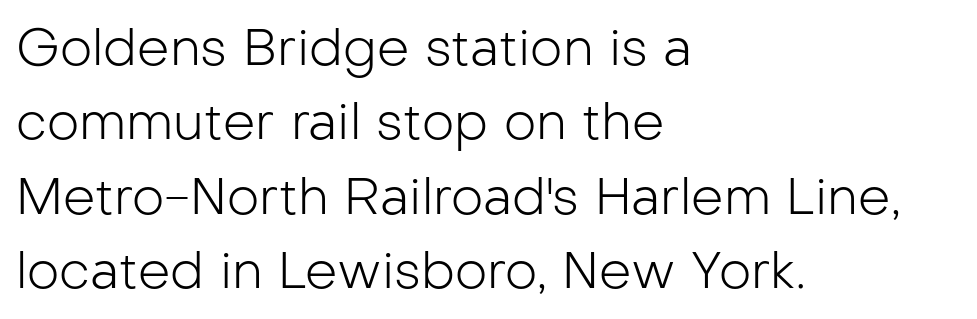
The image shows 51 px light sans-serif type, upright; set left-aligned, normal line spacing (1.46x), normal letter spacing, not underlined; low stroke contrast and a medium x-height.
